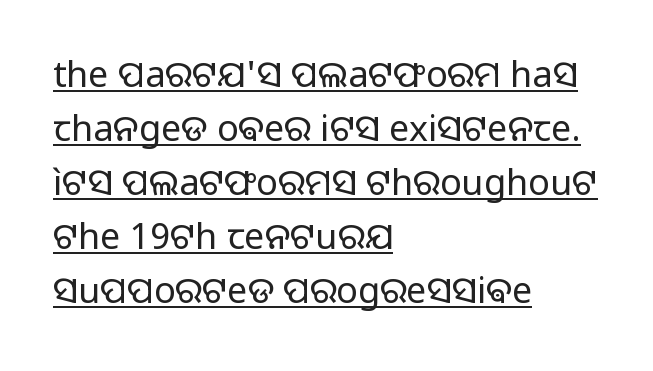
{"serif": "no", "italic": "no", "bold": "no", "weight": "regular", "width": "normal", "stroke_contrast": "low", "x_height": "medium", "monospaced": "no", "underline": "yes", "align": "left", "line_spacing": "normal", "line_spacing_ratio": 1.5, "letter_spacing": "normal", "letter_spacing_em": 0.0, "glyph_px": 36}
